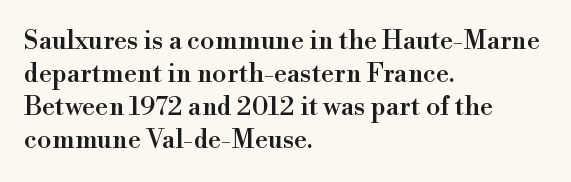
Q: Is the text italic (slanted)? A: No, it is upright.
Q: Is the text underlined? A: No.
Q: How is the paragraph aligned? A: Left-aligned.
Q: Is the spacing between letters normal or unusually wide? A: Normal.
Q: Is the spacing between lines tight, normal or loose? A: Normal.
